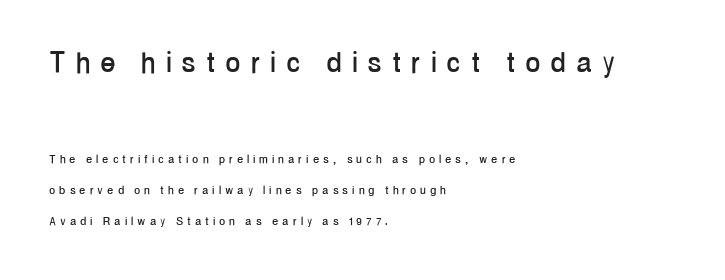
The vertical gap from one line to the next is large. Any mark beneath the type? The region is blank. These lines are composed in type without serifs. In this sample the first text group is rendered at the bigger scale. One-word summary of the alignment: left. Notice how the stems are strictly vertical — no italics here.
